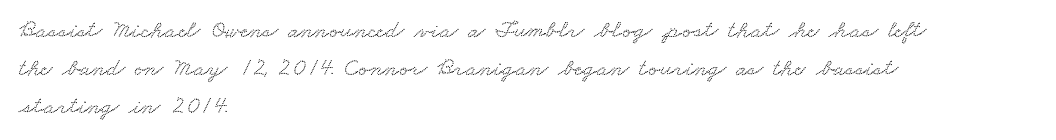
This sample is left-justified, so line endings fall wherever the words run out. Spacing between characters is what you'd get straight out of the box. Is there much room between lines? A standard amount, neither cramped nor airy. Descenders are the only things crossing below the line.
